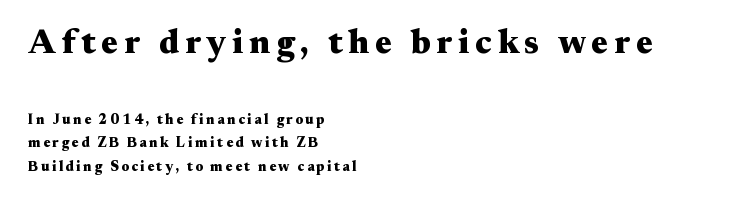
Summary of vertical rhythm: regular, with standard interline spacing. The sample has been set heavy, in full bold. Quick note: underline off. Larger block? The one above; the one below is distinctly smaller. This sample uses an upright cut, with every glyph sitting square on the baseline.
